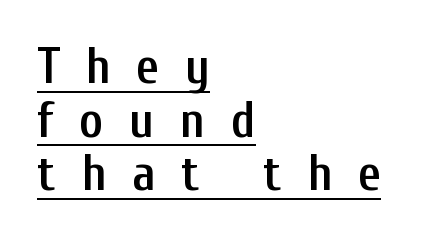
{"serif": "no", "italic": "no", "bold": "semi", "weight": "semibold", "width": "condensed", "stroke_contrast": "low", "x_height": "medium", "monospaced": "no", "underline": "yes", "align": "left", "line_spacing": "tight", "line_spacing_ratio": 1.05, "letter_spacing": "wide", "letter_spacing_em": 0.5, "glyph_px": 51}
